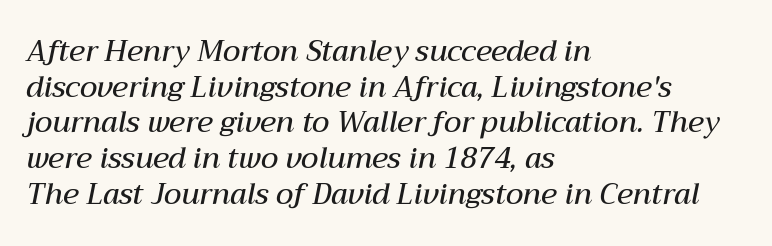
The image shows 29 px semibold type, italic (leaning right); set left-aligned, line spacing 1.23x, normal letter spacing, not underlined; medium stroke contrast and a medium x-height.
